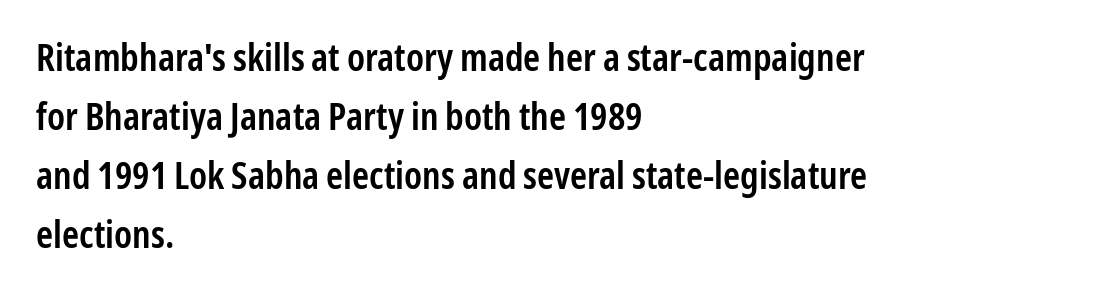
Q: Is the text bold? A: Semi-bold.
Q: Is the text italic (slanted)? A: No, it is upright.
Q: Is the typeface a serif or a sans-serif typeface? A: Sans-serif.
Q: Is the text underlined? A: No.
Q: How is the paragraph aligned? A: Left-aligned.
Q: Is the spacing between letters normal or unusually wide? A: Normal.
Q: Is the spacing between lines tight, normal or loose? A: Normal.
Q: Width (condensed, normal, or wide)? A: Condensed.
Q: Stroke contrast? A: Low.
Q: x-height? A: Medium.
Q: Monospaced? A: No.
